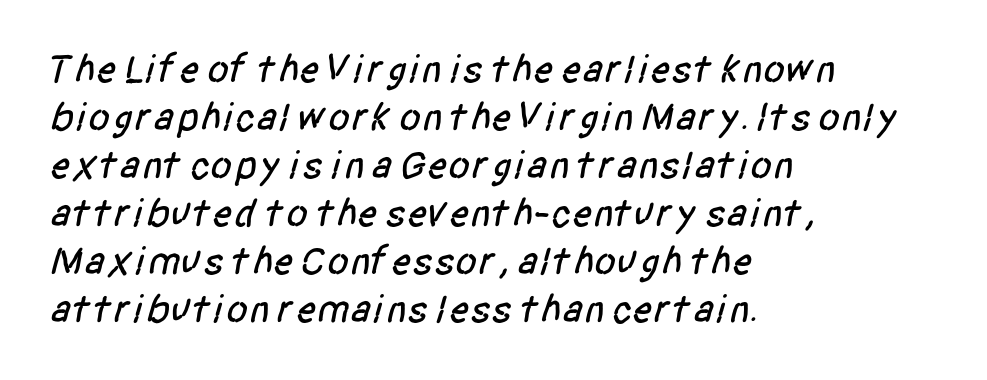
The image shows 40 px condensed sans-serif type; set left-aligned, line spacing 1.2x, normal letter spacing, not underlined; low stroke contrast and a large x-height.
